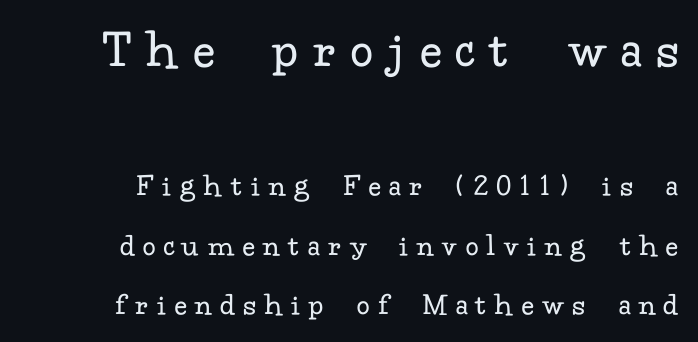
Q: Is the text bold? A: No.
Q: Is the text italic (slanted)? A: No, it is upright.
Q: Is the typeface a serif or a sans-serif typeface? A: Serif.
Q: Is the text underlined? A: No.
Q: How is the paragraph aligned? A: Right-aligned.
Q: Is the spacing between letters normal or unusually wide? A: Unusually wide.
Q: Which block of text is set in a larger size, the first (top) or the second (bottom)? A: The first (top) one.
Q: Width (condensed, normal, or wide)? A: Normal.
Q: Stroke contrast? A: Low.
Q: x-height? A: Small.
Q: Monospaced? A: No.
